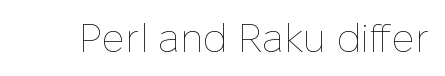
The area under the type is left untouched. No extra ink here — the face is not bold. Each word holds together tightly as a unit, with standard inter-letter gaps. Looks like regular typesetting: each glyph gets only the width it needs. If you drew a line through each stem, it would be perfectly vertical.
